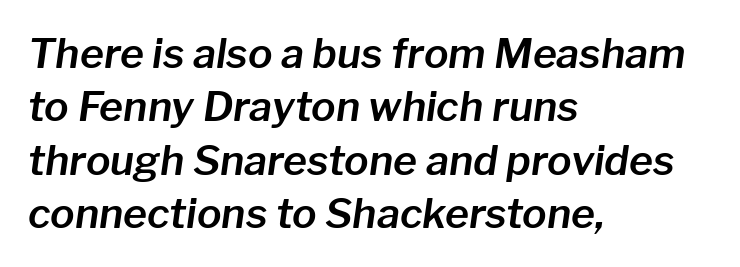
Q: Is the text italic (slanted)? A: Yes, it leans right by about 8 degrees.
Q: Is the text underlined? A: No.
Q: How is the paragraph aligned? A: Left-aligned.
Q: Is the spacing between letters normal or unusually wide? A: Normal.
Q: Is the spacing between lines tight, normal or loose? A: Normal.
Q: Width (condensed, normal, or wide)? A: Normal.
Q: Stroke contrast? A: Low.
Q: x-height? A: Medium.
Q: Monospaced? A: No.
